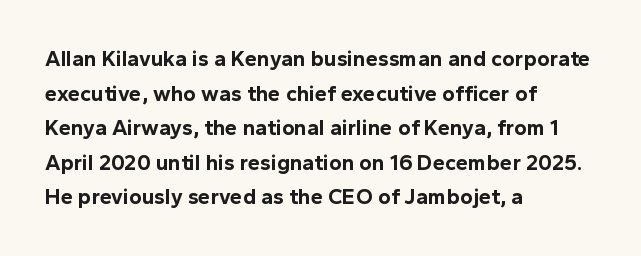
{"italic": "no", "bold": "yes", "underline": "no", "align": "left", "line_spacing": "normal", "line_spacing_ratio": 1.57, "letter_spacing": "normal", "letter_spacing_em": 0.0, "glyph_px": 22}
